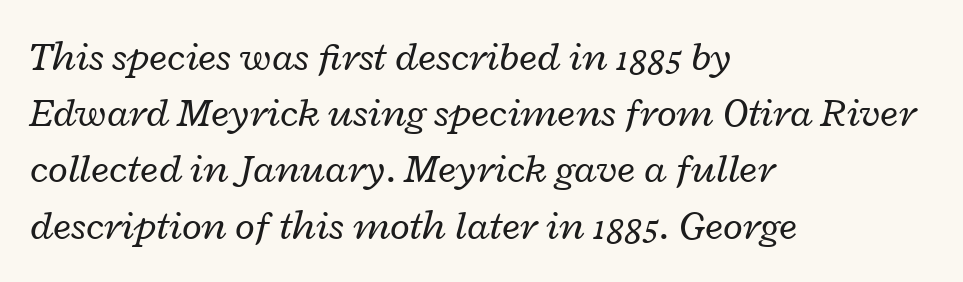
Horizontal bands of white between lines are of average thickness. Words appear dense and cohesive because spacing is normal. Stem width sits at or under what a default text font uses. There's an unmistakable incline to the writing here. The space beneath each line is pristine and unruled. Layout note: lines flush left.
